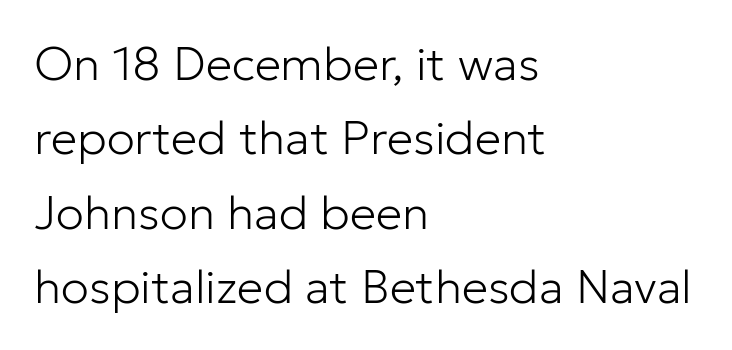
The image shows 47 px light sans-serif type, upright; set left-aligned, normal line spacing (1.58x), normal letter spacing, not underlined; low stroke contrast and a medium x-height.
